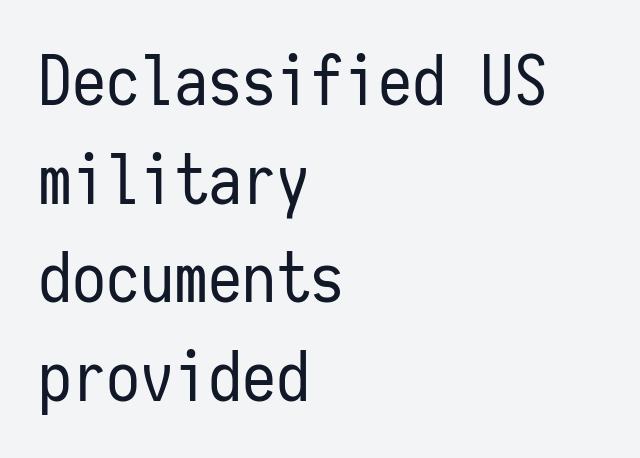
The passage shown is not underscored anywhere. The passage shown stacks its lines at a standard gap. These lines are rendered in a fixed-pitch font. The typeface chosen for these lines omits serifs.
